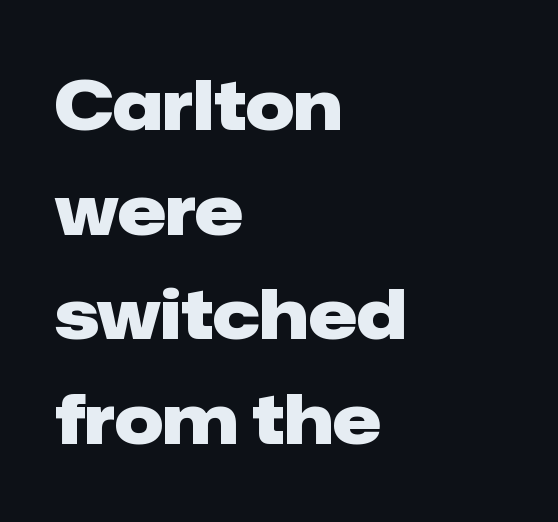
{"serif": "no", "italic": "no", "bold": "yes", "weight": "heavy", "width": "normal", "stroke_contrast": "low", "x_height": "medium", "monospaced": "no", "underline": "no", "align": "left", "line_spacing": "normal", "line_spacing_ratio": 1.54, "letter_spacing": "normal", "letter_spacing_em": 0.0, "glyph_px": 68}
